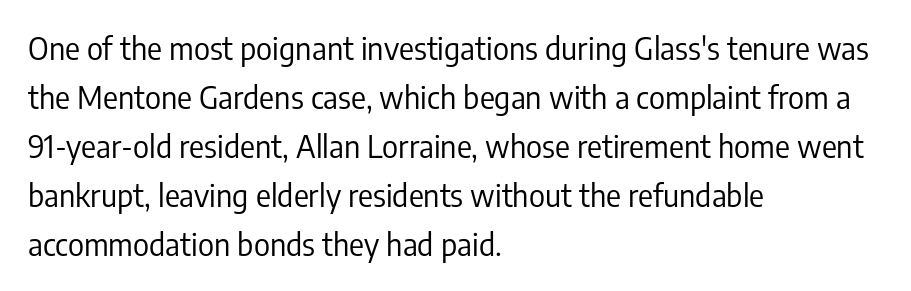
The image shows 31 px regular-weight, condensed sans-serif type, upright; set left-aligned, normal line spacing (1.58x), normal letter spacing, not underlined; low stroke contrast and a medium x-height.
